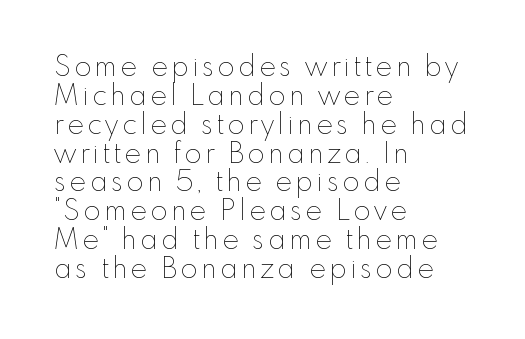
Compared with a typical body face, this is equally light or lighter still. Is there much room between lines? No — they nearly touch. Proportional: the letters do not fall into vertical columns. Notice how the stems are strictly vertical — no italics here. Each row of text sits above clean, open space.
